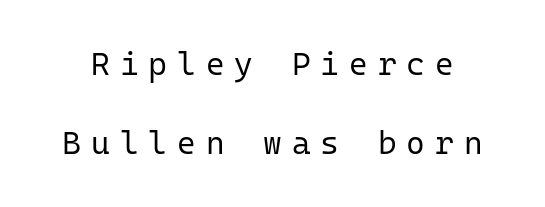
Q: Is the text bold? A: No.
Q: Is the text italic (slanted)? A: No, it is upright.
Q: Is the typeface a serif or a sans-serif typeface? A: Sans-serif.
Q: Is the text underlined? A: No.
Q: Is the spacing between letters normal or unusually wide? A: Unusually wide.
Q: Is the spacing between lines tight, normal or loose? A: Loose.
Q: Width (condensed, normal, or wide)? A: Normal.
Q: Stroke contrast? A: Low.
Q: x-height? A: Medium.
Q: Monospaced? A: Yes.
